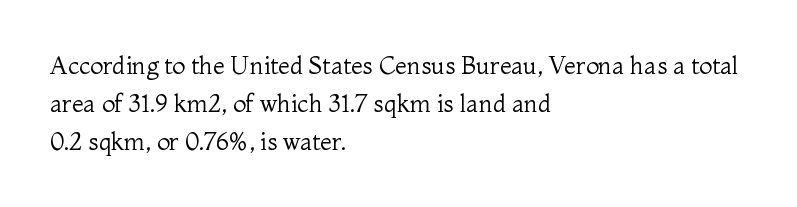
Q: Is the text bold? A: No.
Q: Is the text italic (slanted)? A: No, it is upright.
Q: Is the text underlined? A: No.
Q: How is the paragraph aligned? A: Left-aligned.
Q: Is the spacing between letters normal or unusually wide? A: Normal.
Q: Is the spacing between lines tight, normal or loose? A: Normal.
